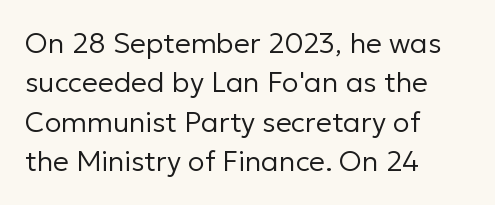
Q: Is the text bold? A: No.
Q: Is the text italic (slanted)? A: No, it is upright.
Q: Is the typeface a serif or a sans-serif typeface? A: Sans-serif.
Q: Is the text underlined? A: No.
Q: How is the paragraph aligned? A: Left-aligned.
Q: Is the spacing between letters normal or unusually wide? A: Normal.
Q: Is the spacing between lines tight, normal or loose? A: Normal.
Q: Width (condensed, normal, or wide)? A: Normal.
Q: Stroke contrast? A: Low.
Q: x-height? A: Medium.
Q: Monospaced? A: No.
